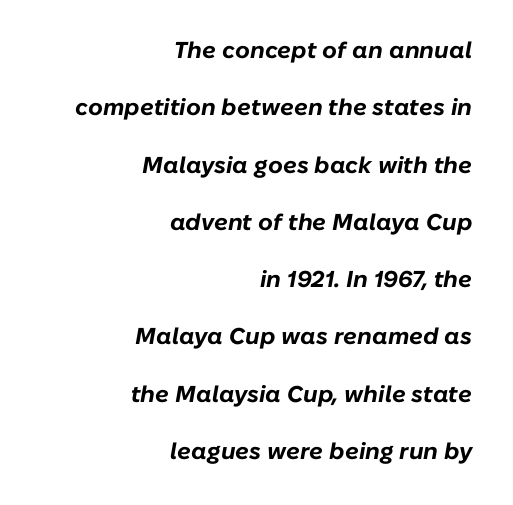
The rendering uses a large line-height, opening up the rows. Is the letter spacing exaggerated? No — it looks like the ordinary default. How heavy is the stroke? Heavy — this is a bold. Would a proofreader flag this as italicized? Yes. Descenders hang freely into open space.
